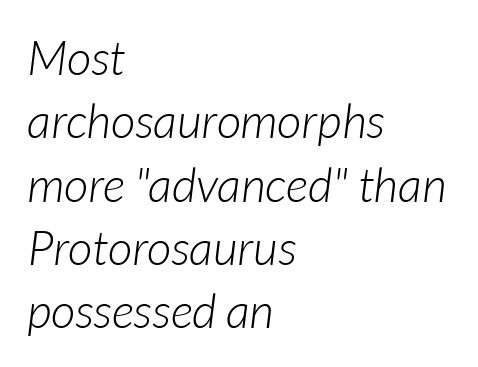
{"italic": "yes", "lean": "right", "slant_degrees": 7, "bold": "no", "weight": "light", "width": "normal", "stroke_contrast": "low", "x_height": "medium", "monospaced": "no", "underline": "no", "align": "left", "line_spacing": "normal", "line_spacing_ratio": 1.32, "letter_spacing": "normal", "letter_spacing_em": 0.0, "glyph_px": 48}
